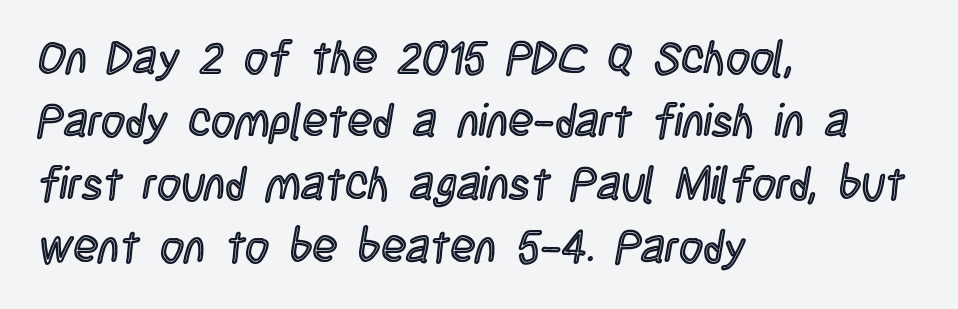
{"width": "condensed", "x_height": "large", "monospaced": "no", "underline": "no", "align": "left", "line_spacing": "normal", "line_spacing_ratio": 1.37, "letter_spacing": "normal", "letter_spacing_em": 0.0, "glyph_px": 46}
